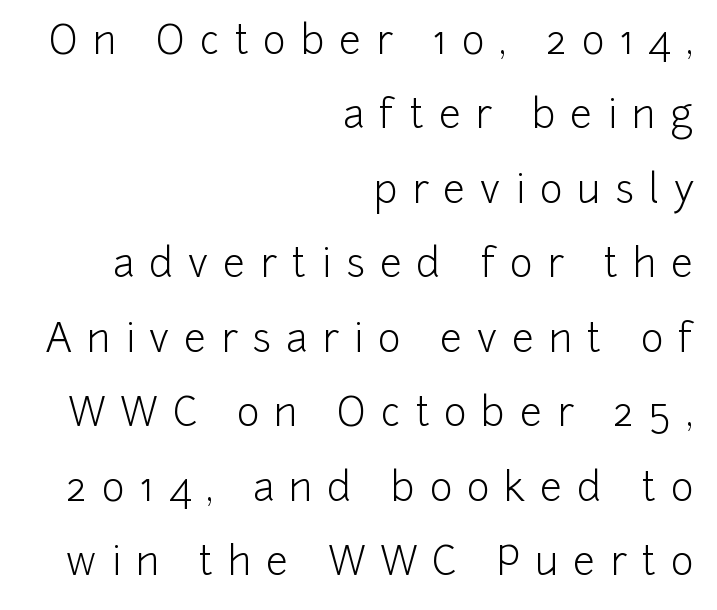
The image shows 39 px light sans-serif type, upright; set right-aligned, loose line spacing (1.91x), unusually wide letter spacing (+0.38 em), not underlined; low stroke contrast and a medium x-height.
